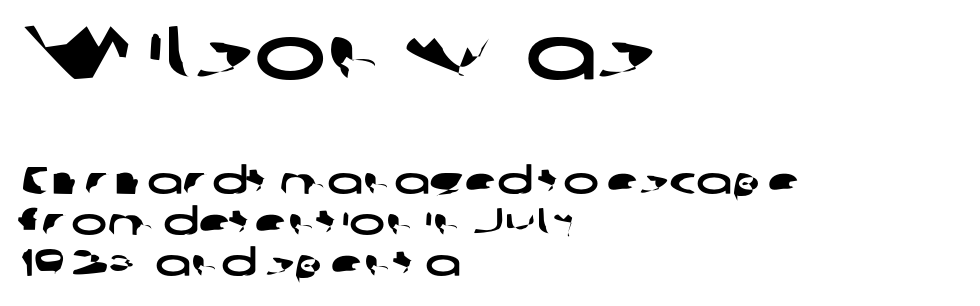
The image shows 76 px wide sans-serif type; set left-aligned, tight line spacing (1.09x), normal letter spacing, not underlined; the first (top) block is 2.0x larger; low stroke contrast and a medium x-height.
